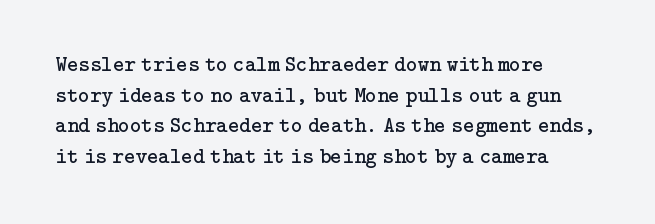
Q: Is the text bold? A: No.
Q: Is the text italic (slanted)? A: No, it is upright.
Q: Is the text underlined? A: No.
Q: How is the paragraph aligned? A: Left-aligned.
Q: Is the spacing between letters normal or unusually wide? A: Normal.
Q: Is the spacing between lines tight, normal or loose? A: Normal.
